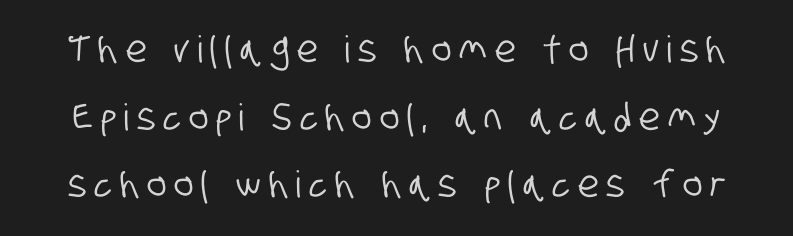
Q: Is the typeface a serif or a sans-serif typeface? A: Sans-serif.
Q: Is the text underlined? A: No.
Q: Is the spacing between letters normal or unusually wide? A: Unusually wide.
Q: Width (condensed, normal, or wide)? A: Condensed.
Q: Stroke contrast? A: Low.
Q: x-height? A: Large.
Q: Monospaced? A: No.
